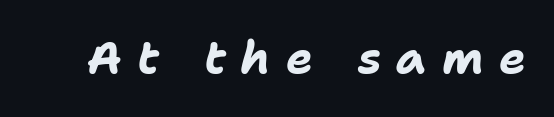
The image shows 45 px bold type, italic (leaning right); set unusually wide letter spacing (+0.33 em), not underlined; low stroke contrast and a medium x-height.
